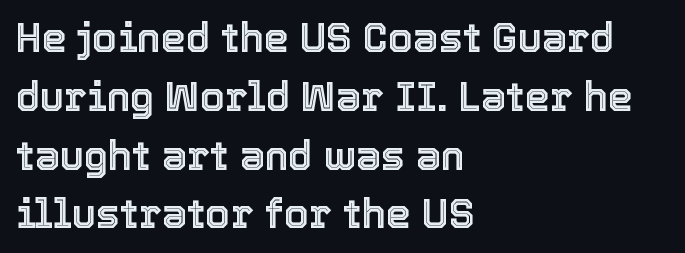
Only glyphs here, with clear space below each row. These lines are set flush left with a ragged right edge. Tracking value appears to be zero — textbook default spacing. Varying glyph widths throughout — classic text-font behaviour. Whoever set this chose a conventional vertical rhythm. You can tell it's not italic because the verticals are truly vertical.
